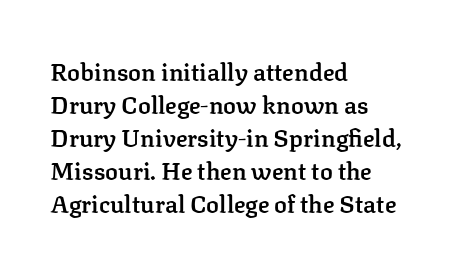
{"italic": "no", "bold": "semi", "underline": "no", "align": "left", "line_spacing": "normal", "line_spacing_ratio": 1.38, "letter_spacing": "normal", "letter_spacing_em": 0.0, "glyph_px": 24}
